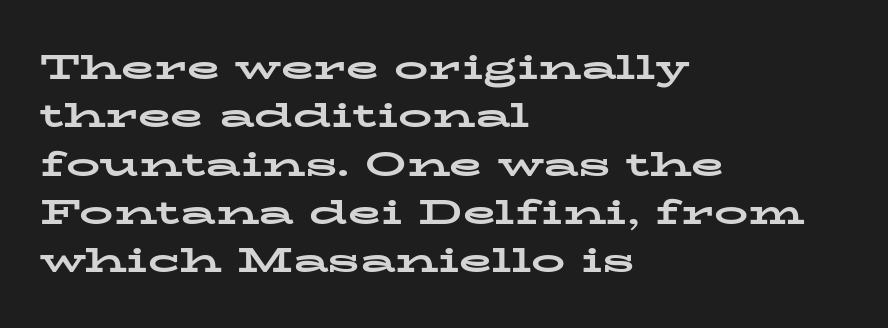
The letters carry serifs — small finishing strokes at the ends of their stems. Where is the straight margin? On the left. The passage shown is emphatically bold. The zone under the glyphs is completely vacant. Posture: upright roman. Quick note: interline space is typical.
